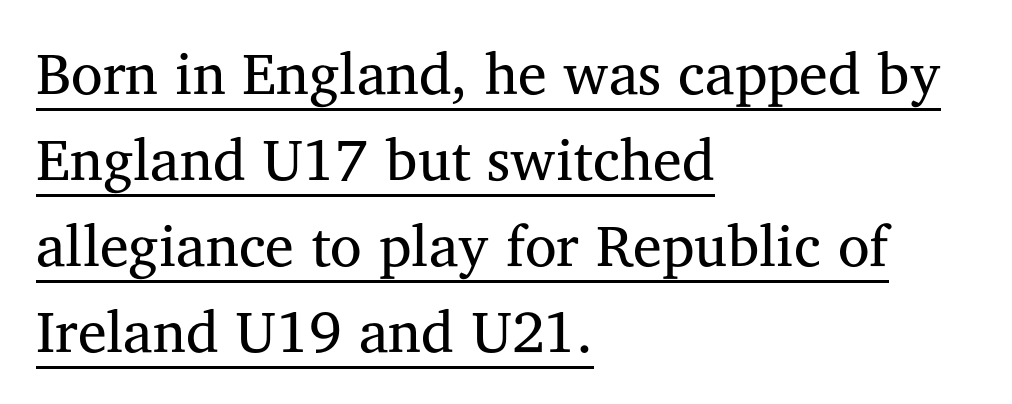
The letterforms sit at book weight or below. The text block is weighted toward the left margin, trailing off unevenly rightward. This sample has the flowing, uneven cadence of proportional lettering. The lines sit at an ordinary, default distance from one another. The text was rendered using a seriffed face with decorative stroke endings.
